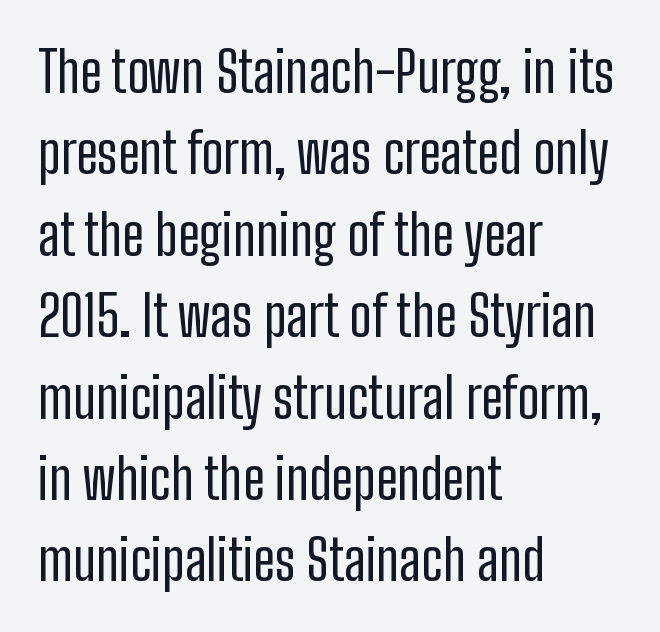
Line spacing here is normal. The line texture is even and compact thanks to regular tracking. Stems and bowls with no extra thickness — not bold. Here the designer chose a conventional face with non-uniform glyph widths. A roman cut, with each character standing at attention.
